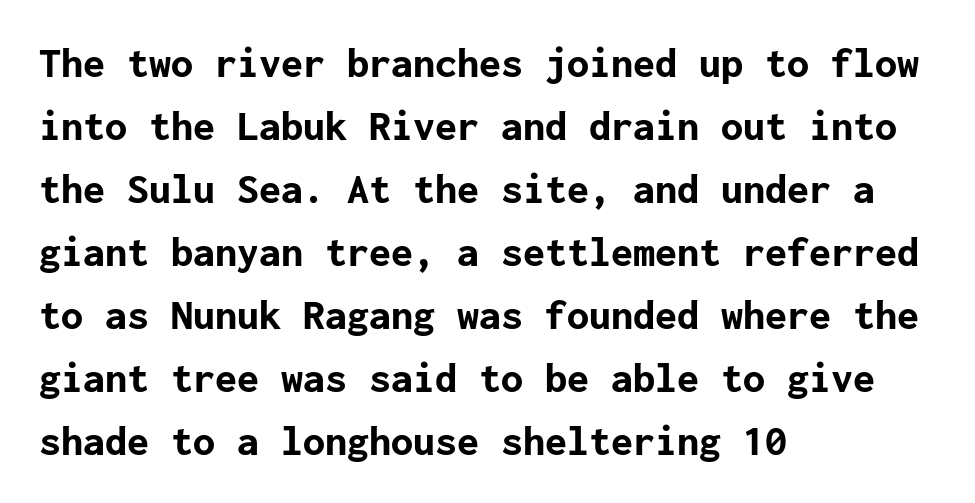
Descenders hang freely into open space. Vertical strokes here are truly vertical. The face used here is rendered with its standard letterfit. The face used here has the dense, thick strokes of a bold. Compared with a centered layout, this one pins lines to the left instead. I'd call this a sans setting — the letters go barefoot.
